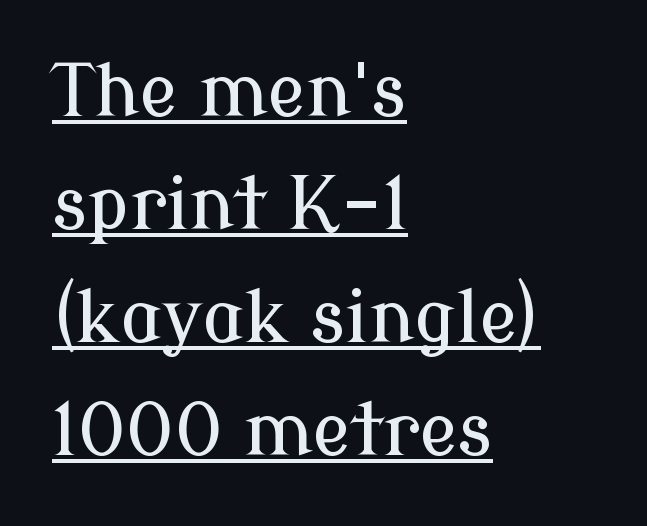
The rendering anchors every line to the left-hand side. Tracking value appears to be zero — textbook default spacing. A roman cut, with each character standing at attention. A typesetter would label this face a serif.
